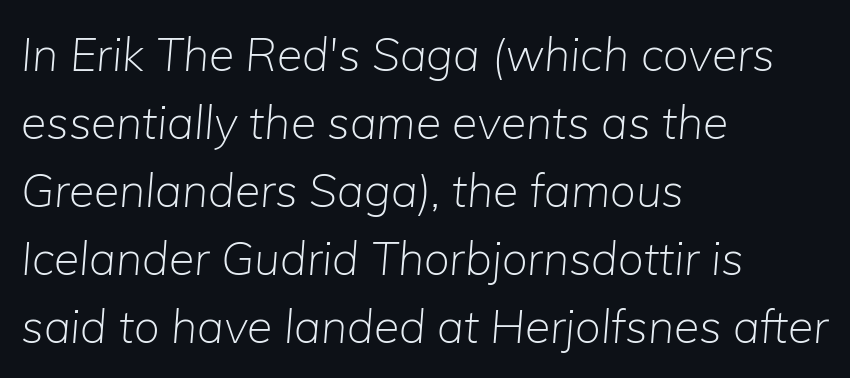
Nothing heavy about these letters — not bold at all. The letters advance in unequal steps, a hallmark of proportional type. The glyphs look as if they've been sheared to an angle. Check under the words: just untouched page.
